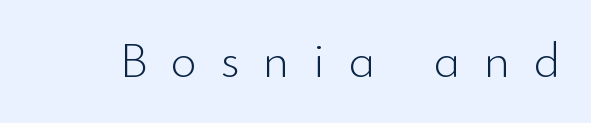
The image shows 50 px light sans-serif type, upright; set unusually wide letter spacing (+0.47 em), not underlined; low stroke contrast and a small x-height.
